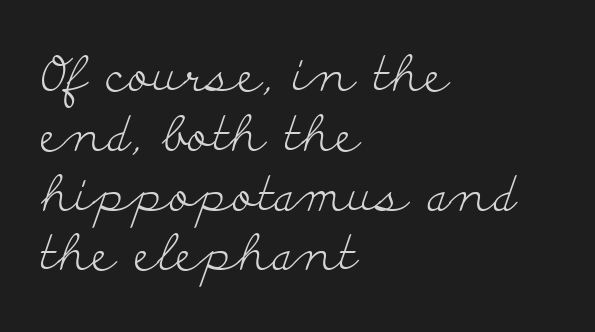
{"serif": "yes", "bold": "no", "weight": "light", "width": "wide", "stroke_contrast": "low", "x_height": "small", "monospaced": "no", "underline": "no", "align": "left", "line_spacing_ratio": 1.22, "letter_spacing": "normal", "letter_spacing_em": 0.0, "glyph_px": 49}
